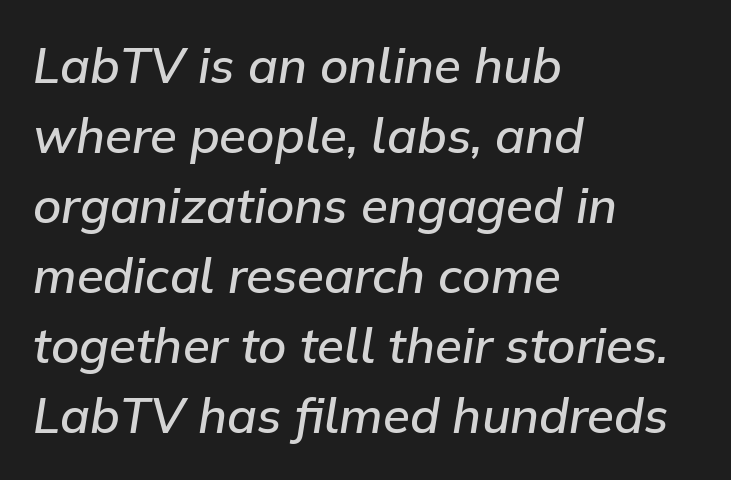
The image shows 49 px semibold type, italic (leaning right); set left-aligned, normal line spacing (1.43x), normal letter spacing, not underlined; low stroke contrast and a medium x-height.
